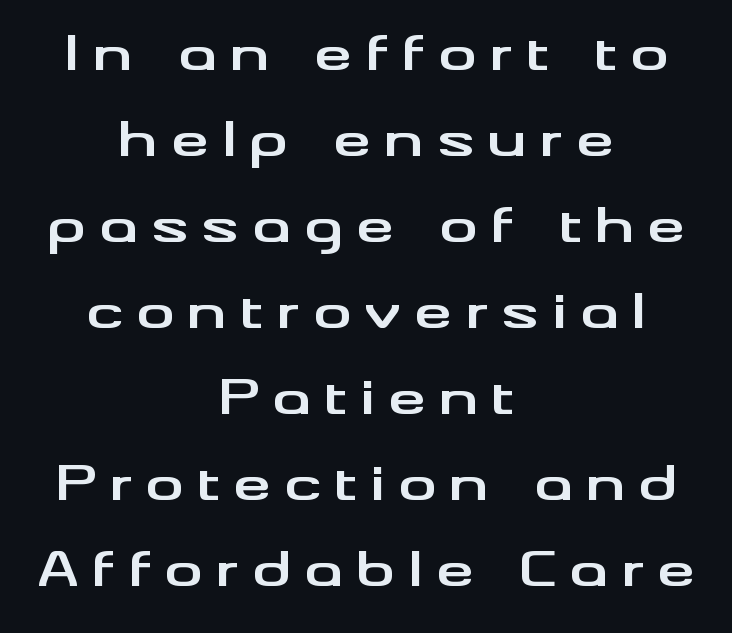
Q: Is the text bold? A: Yes.
Q: Is the text italic (slanted)? A: No, it is upright.
Q: Is the typeface a serif or a sans-serif typeface? A: Sans-serif.
Q: Is the text underlined? A: No.
Q: How is the paragraph aligned? A: Centered.
Q: Is the spacing between letters normal or unusually wide? A: Unusually wide.
Q: Width (condensed, normal, or wide)? A: Wide.
Q: Stroke contrast? A: Medium.
Q: x-height? A: Small.
Q: Monospaced? A: No.
